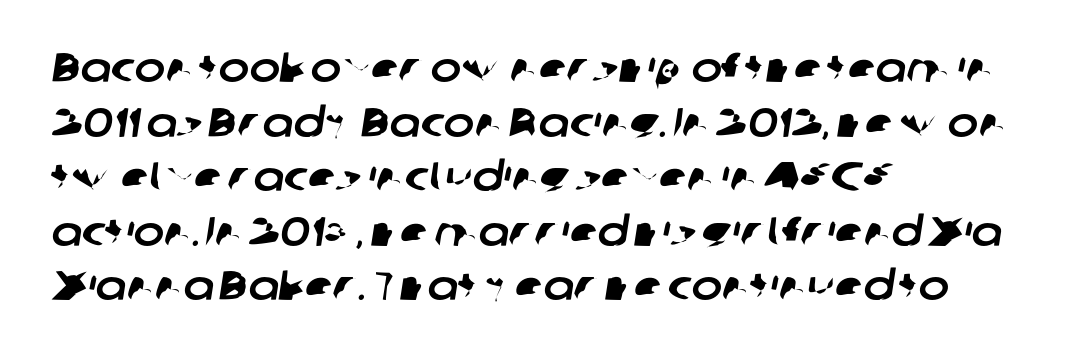
{"serif": "no", "width": "normal", "stroke_contrast": "low", "x_height": "medium", "monospaced": "no", "underline": "no", "align": "left", "line_spacing": "normal", "line_spacing_ratio": 1.33, "letter_spacing": "normal", "letter_spacing_em": 0.0, "glyph_px": 41}
